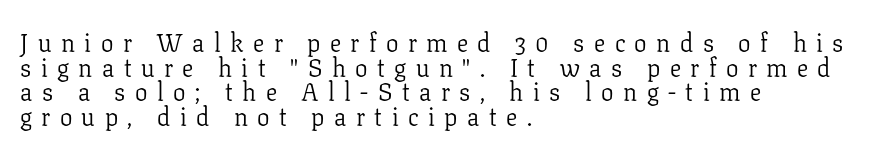
Q: Is the text bold? A: No.
Q: Is the text italic (slanted)? A: No, it is upright.
Q: Is the text underlined? A: No.
Q: How is the paragraph aligned? A: Left-aligned.
Q: Is the spacing between letters normal or unusually wide? A: Unusually wide.
Q: Is the spacing between lines tight, normal or loose? A: Tight.
